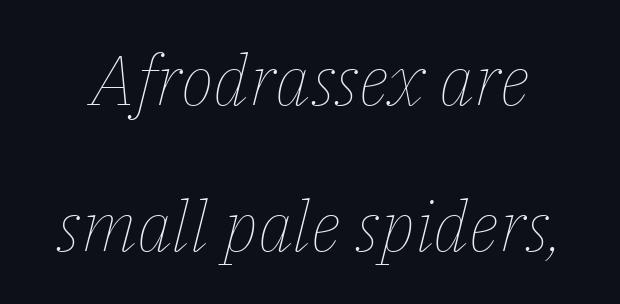
{"italic": "yes", "lean": "right", "slant_degrees": 14, "bold": "no", "weight": "thin", "width": "normal", "stroke_contrast": "low", "x_height": "medium", "monospaced": "no", "underline": "no", "line_spacing": "loose", "line_spacing_ratio": 2.08, "letter_spacing": "normal", "letter_spacing_em": 0.0, "glyph_px": 70}
